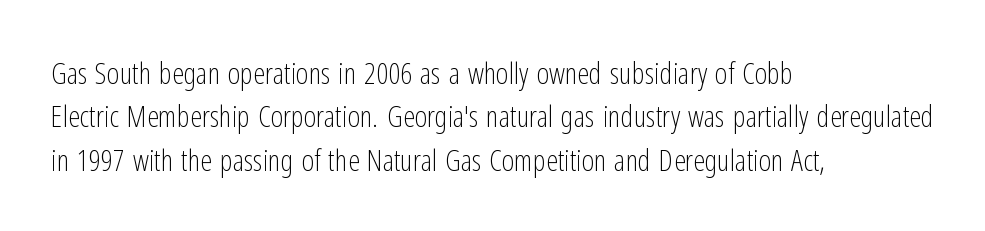
{"serif": "no", "italic": "no", "bold": "no", "weight": "light", "width": "condensed", "stroke_contrast": "low", "x_height": "medium", "monospaced": "no", "underline": "no", "align": "left", "line_spacing": "normal", "line_spacing_ratio": 1.45, "letter_spacing": "normal", "letter_spacing_em": 0.0, "glyph_px": 30}
